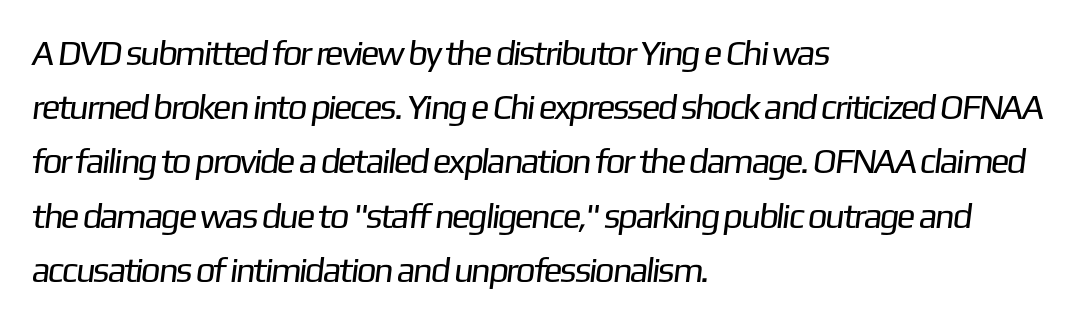
{"serif": "no", "bold": "no", "weight": "regular", "width": "normal", "stroke_contrast": "low", "x_height": "medium", "monospaced": "no", "underline": "no", "align": "left", "line_spacing": "normal", "line_spacing_ratio": 1.55, "letter_spacing": "normal", "letter_spacing_em": 0.0, "glyph_px": 35}
